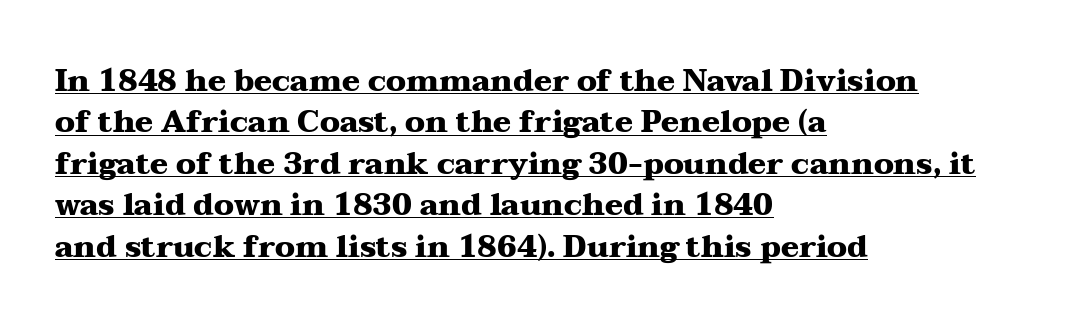
Little horizontal feet cap the strokes, marking this as serif type. Looks like someone drew a line under every word here. Every character sits straight up, as roman type does. Each glyph is drawn with heavy, bold strokes. These lines are rendered in a variable-pitch font. The passage is arranged the way most books set body copy — flush left.
